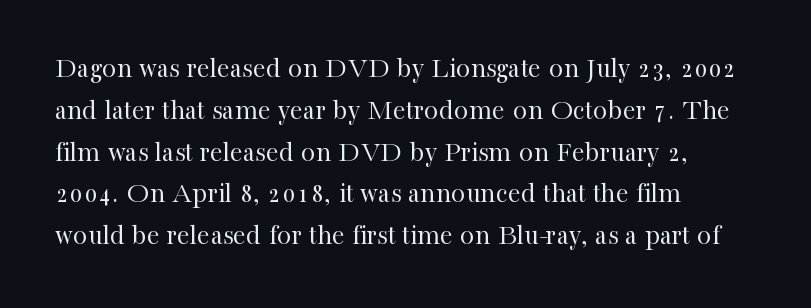
Think of a printed novel: that variable character pitch is what you see here. Check where the strokes stop: tiny serifs finish them off. Does the leading feel generous? No, just average. Is the letter spacing exaggerated? No — it looks like the ordinary default. The font sits on the lighter half of the weight spectrum, regular included. Rendered with straight, roman letterforms.
